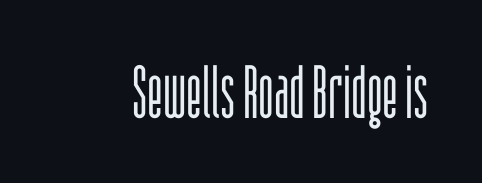
{"serif": "no", "italic": "no", "bold": "no", "weight": "light", "width": "condensed", "stroke_contrast": "low", "x_height": "large", "monospaced": "no", "underline": "no", "letter_spacing": "normal", "letter_spacing_em": 0.0, "glyph_px": 74}
